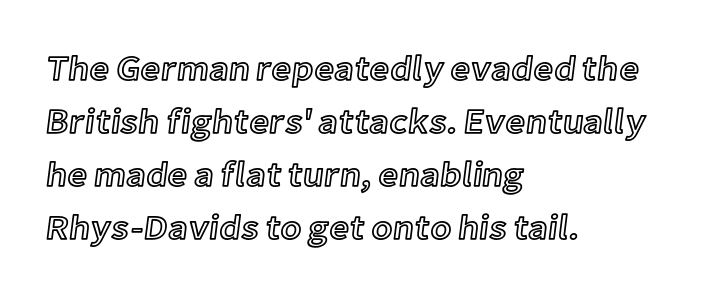
Think of a printed novel: that variable character pitch is what you see here. The specimen omits any rule beneath the text block's lines. Every row of glyphs begins at an identical x-position on the left. The designer left line spacing at the default. This rendering leaves character spacing at its baseline value.
